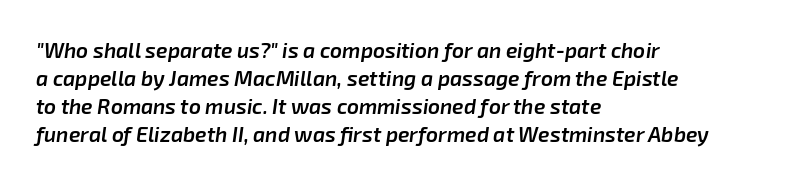
Q: Is the text bold? A: Semi-bold.
Q: Is the text italic (slanted)? A: Yes, it leans right by about 8 degrees.
Q: Is the text underlined? A: No.
Q: How is the paragraph aligned? A: Left-aligned.
Q: Is the spacing between letters normal or unusually wide? A: Normal.
Q: Is the spacing between lines tight, normal or loose? A: Normal.
